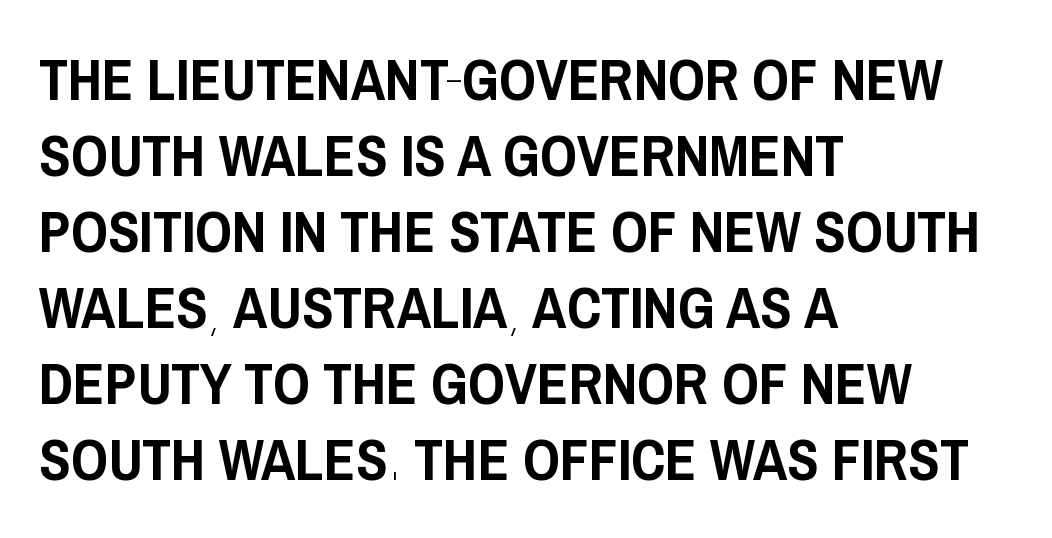
Q: Is the text italic (slanted)? A: No, it is upright.
Q: Is the typeface a serif or a sans-serif typeface? A: Sans-serif.
Q: Is the text underlined? A: No.
Q: How is the paragraph aligned? A: Left-aligned.
Q: Is the spacing between letters normal or unusually wide? A: Normal.
Q: Is the spacing between lines tight, normal or loose? A: Normal.
Q: Width (condensed, normal, or wide)? A: Condensed.
Q: Stroke contrast? A: Low.
Q: x-height? A: Large.
Q: Monospaced? A: No.
